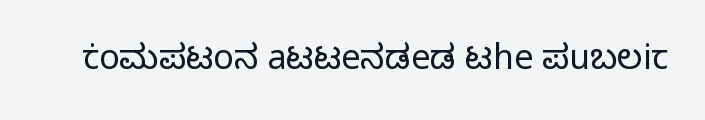
The image shows 34 px regular-weight sans-serif type, upright; set normal letter spacing, not underlined; low stroke contrast and a medium x-height.
